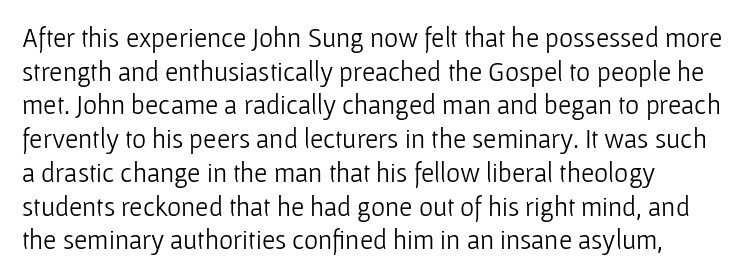
{"italic": "no", "bold": "no", "underline": "no", "line_spacing": "normal", "line_spacing_ratio": 1.25, "letter_spacing": "normal", "letter_spacing_em": 0.0, "glyph_px": 27}
